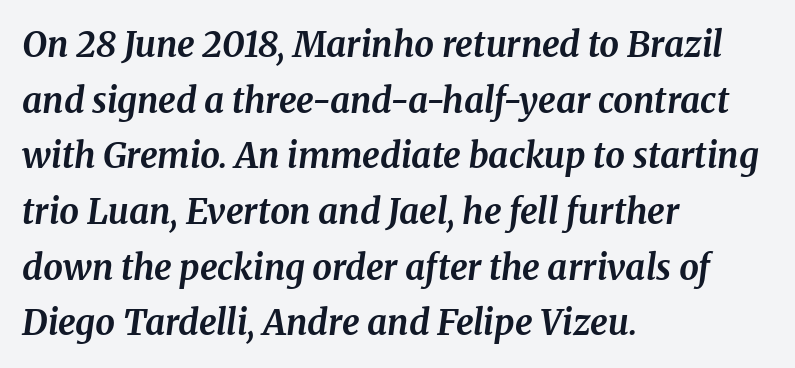
Observe the ordinary spacing: letters are neighbours, not strangers. Leading: standard. Reading down the block, your eye returns to a fixed left position each line. Style check: oblique.
